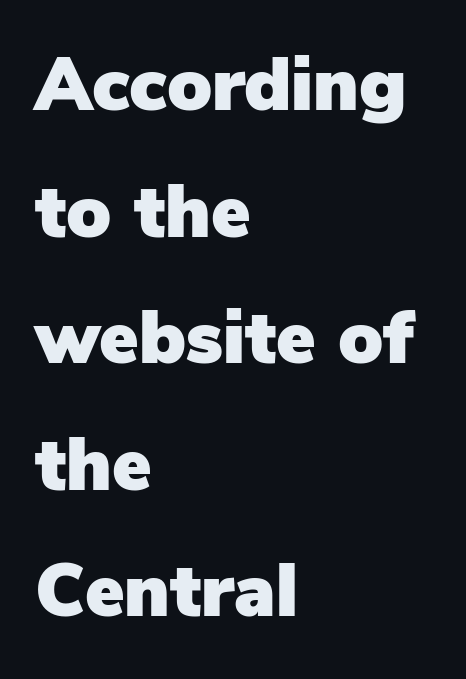
The image shows 74 px sans-serif type, upright; set left-aligned, line spacing 1.71x, normal letter spacing, not underlined; low stroke contrast and a medium x-height.
